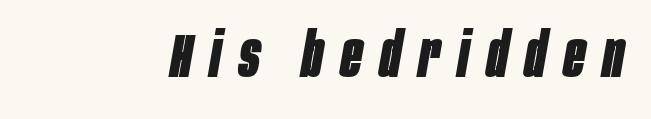
The image shows 62 px bold, condensed type, italic (leaning right); set unusually wide letter spacing (+0.29 em), not underlined; low stroke contrast and a large x-height.
